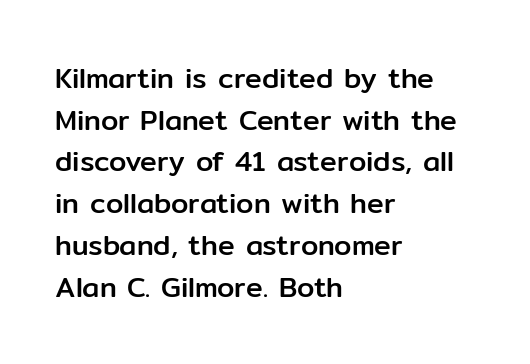
Do the letters lean? They stand straight. The space between consecutive lines is moderate. The letterforms sit shoulder to shoulder at normal distance. These lines are rendered in a variable-pitch font. Bare-footed words on every line.
